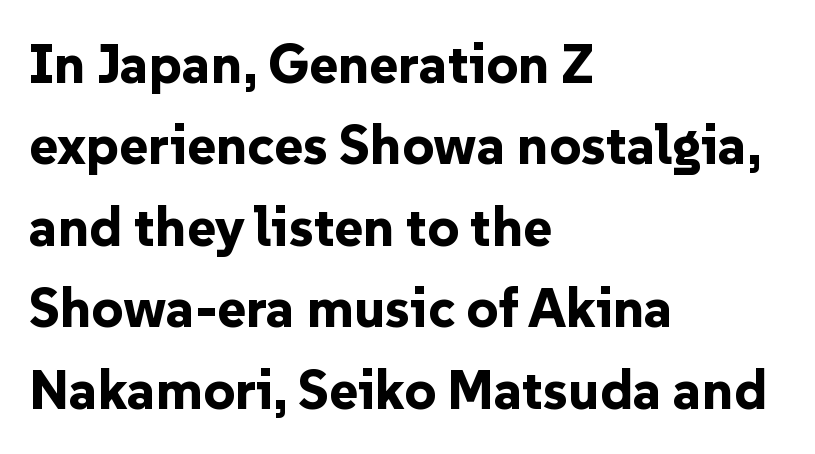
Q: Is the text bold? A: Yes.
Q: Is the text italic (slanted)? A: No, it is upright.
Q: Is the typeface a serif or a sans-serif typeface? A: Sans-serif.
Q: Is the text underlined? A: No.
Q: How is the paragraph aligned? A: Left-aligned.
Q: Is the spacing between letters normal or unusually wide? A: Normal.
Q: Is the spacing between lines tight, normal or loose? A: Normal.
Q: Width (condensed, normal, or wide)? A: Normal.
Q: Stroke contrast? A: Low.
Q: x-height? A: Medium.
Q: Monospaced? A: No.
